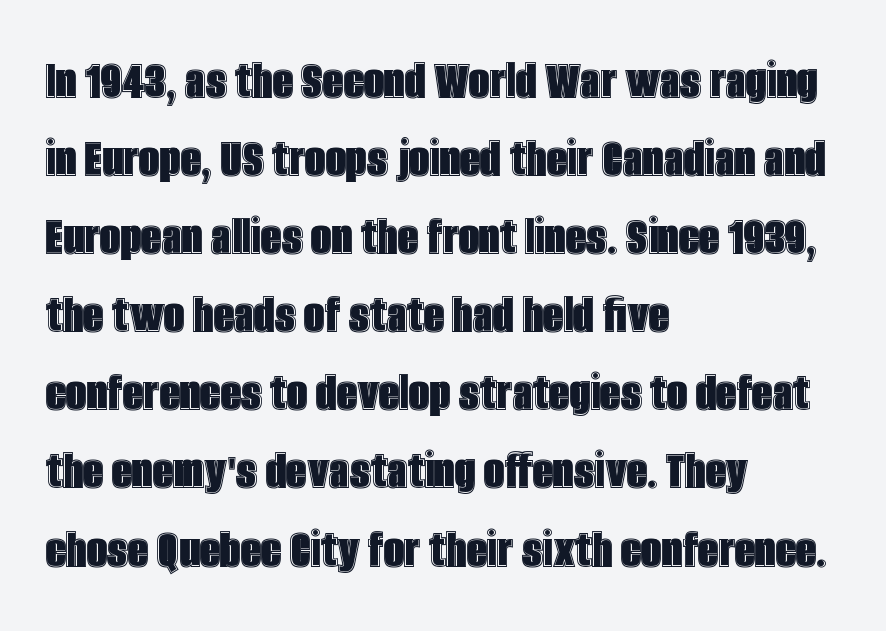
{"italic": "no", "width": "condensed", "x_height": "large", "monospaced": "no", "underline": "no", "align": "left", "line_spacing": "normal", "line_spacing_ratio": 1.37, "letter_spacing": "normal", "letter_spacing_em": 0.0, "glyph_px": 57}
